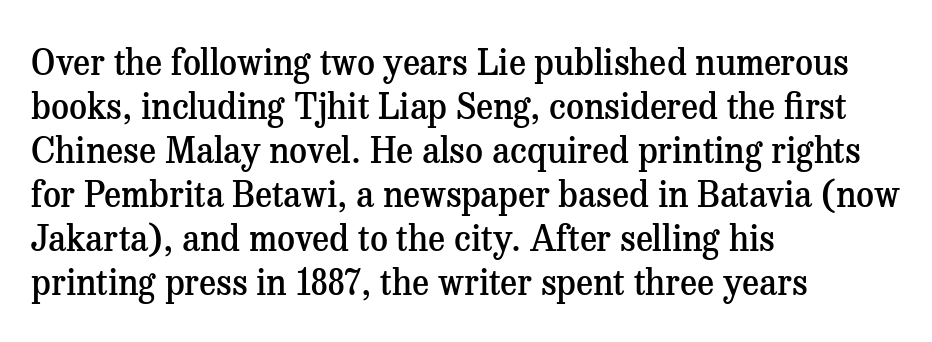
Q: Is the text bold? A: Semi-bold.
Q: Is the text italic (slanted)? A: No, it is upright.
Q: Is the typeface a serif or a sans-serif typeface? A: Serif.
Q: Is the text underlined? A: No.
Q: How is the paragraph aligned? A: Left-aligned.
Q: Is the spacing between letters normal or unusually wide? A: Normal.
Q: Is the spacing between lines tight, normal or loose? A: Normal.
Q: Width (condensed, normal, or wide)? A: Normal.
Q: Stroke contrast? A: Medium.
Q: x-height? A: Medium.
Q: Monospaced? A: No.
